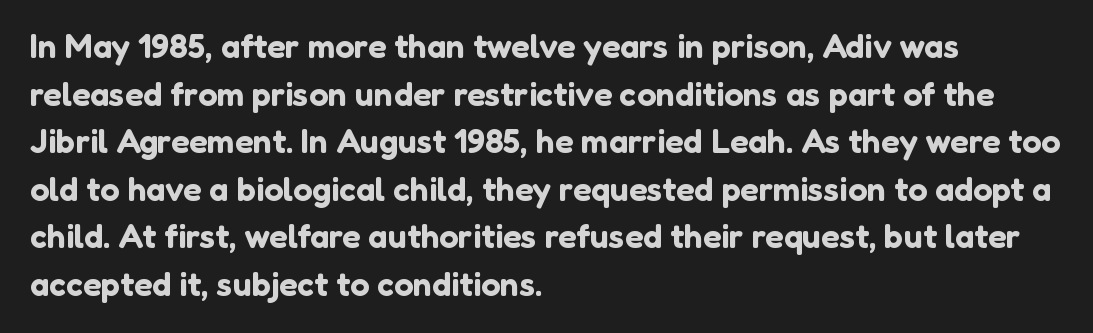
How would I describe the line gaps? Plain and ordinary. Think of a printed novel: that variable character pitch is what you see here. Does the type have serifs? No, each stem ends abruptly. Nobody drew a line under any word here.
